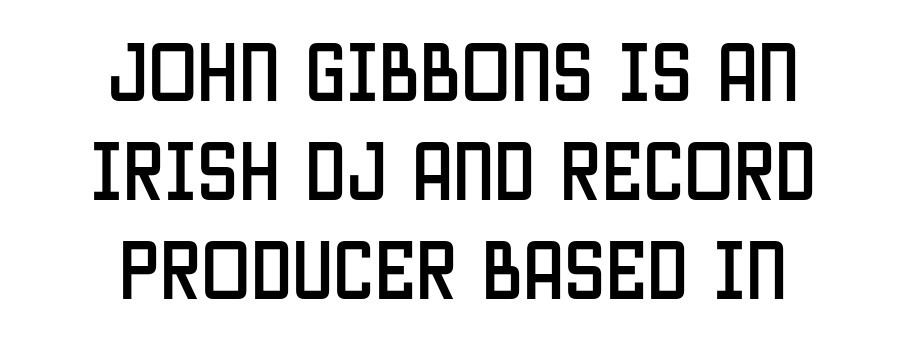
Both edges are ragged and mirror each other, which tells us the setting is centered. How would I describe the line gaps? Plain and ordinary. Here the designer chose a conventional face with non-uniform glyph widths. This is the regular roman posture of the typeface.
